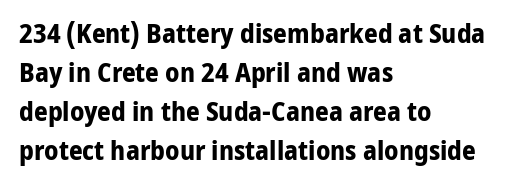
The image shows 27 px bold type, upright; set left-aligned, normal line spacing (1.44x), normal letter spacing, not underlined.
